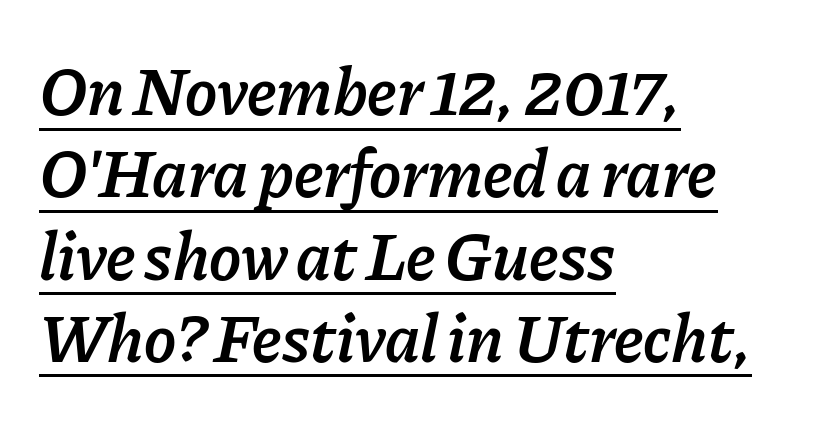
Q: Is the text bold? A: Semi-bold.
Q: Is the text italic (slanted)? A: Yes, it leans right by about 11 degrees.
Q: Is the text underlined? A: Yes.
Q: How is the paragraph aligned? A: Left-aligned.
Q: Is the spacing between letters normal or unusually wide? A: Normal.
Q: Width (condensed, normal, or wide)? A: Normal.
Q: Stroke contrast? A: Low.
Q: x-height? A: Medium.
Q: Monospaced? A: No.
